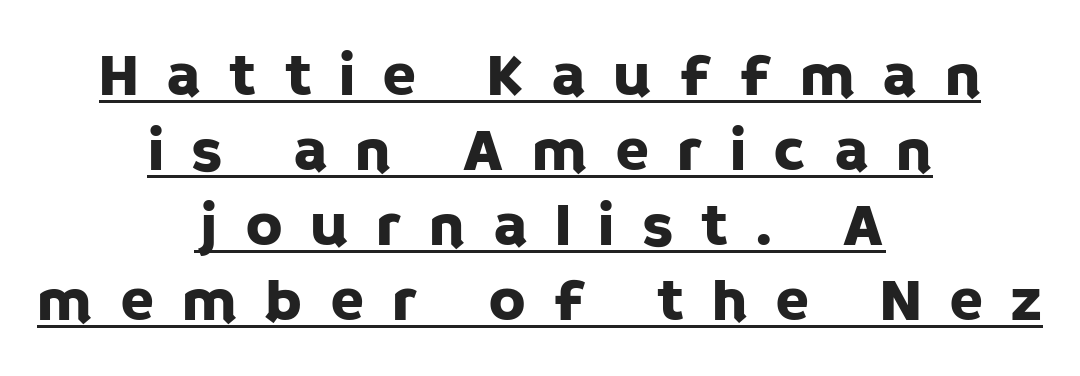
The image shows 62 px sans-serif type, upright; set centered, line spacing 1.21x, unusually wide letter spacing (+0.44 em), underlined; low stroke contrast and a large x-height.
